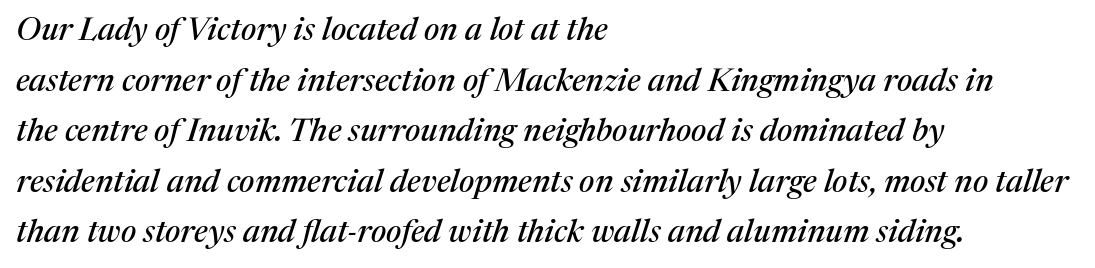
Q: Is the text italic (slanted)? A: Yes, it leans right by about 17 degrees.
Q: Is the typeface a serif or a sans-serif typeface? A: Serif.
Q: Is the text underlined? A: No.
Q: How is the paragraph aligned? A: Left-aligned.
Q: Is the spacing between letters normal or unusually wide? A: Normal.
Q: Is the spacing between lines tight, normal or loose? A: Normal.
Q: Width (condensed, normal, or wide)? A: Normal.
Q: Stroke contrast? A: Medium.
Q: x-height? A: Medium.
Q: Monospaced? A: No.
